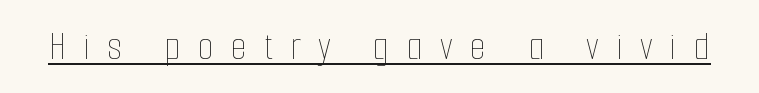
{"italic": "no", "bold": "no", "weight": "thin", "width": "condensed", "stroke_contrast": "low", "x_height": "medium", "monospaced": "no", "underline": "yes", "letter_spacing": "wide", "letter_spacing_em": 0.41, "glyph_px": 42}
